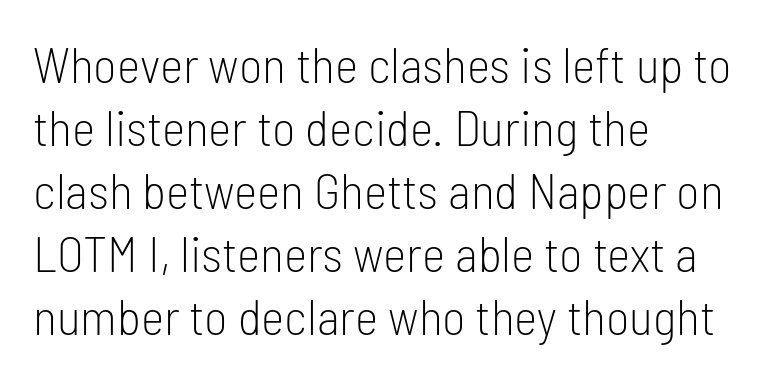
The face used here is proportionally spaced, like ordinary book or web type. The text was rendered using a sans face with plain stroke endings. The lines are quadded left. Tracking value appears to be zero — textbook default spacing. A clean baseline with only descenders dipping below it. Compared with a typical body face, this is equally light or lighter still.
